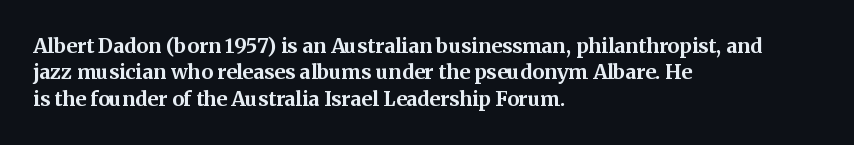
{"italic": "no", "bold": "yes", "underline": "no", "align": "left", "line_spacing": "normal", "line_spacing_ratio": 1.32, "letter_spacing": "normal", "letter_spacing_em": 0.0, "glyph_px": 20}
